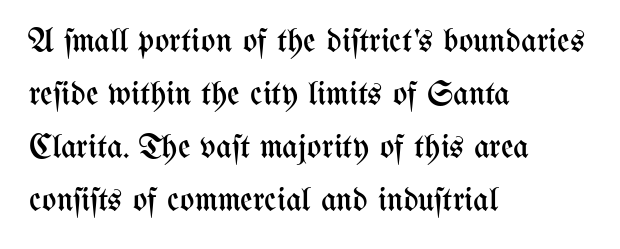
Each letter keeps its own natural width here, so spacing adapts to shape. Which margin do the lines hug? The left one — the right edge is uneven. This rendering leaves character spacing at its baseline value. This sample uses an upright cut, with every glyph sitting square on the baseline. Evenly set lines give the paragraph a standard silhouette. The gap between lines stays unmarked.
